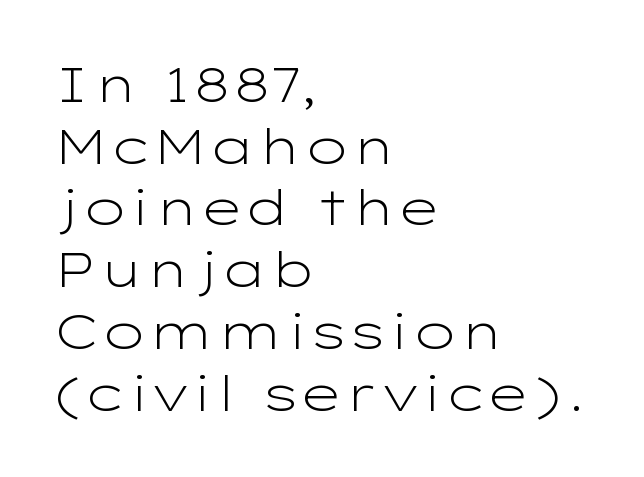
Q: Is the text bold? A: No.
Q: Is the text italic (slanted)? A: No, it is upright.
Q: Is the typeface a serif or a sans-serif typeface? A: Sans-serif.
Q: Is the text underlined? A: No.
Q: How is the paragraph aligned? A: Left-aligned.
Q: Is the spacing between letters normal or unusually wide? A: Normal.
Q: Is the spacing between lines tight, normal or loose? A: Normal.
Q: Width (condensed, normal, or wide)? A: Wide.
Q: Stroke contrast? A: Low.
Q: x-height? A: Medium.
Q: Monospaced? A: No.
